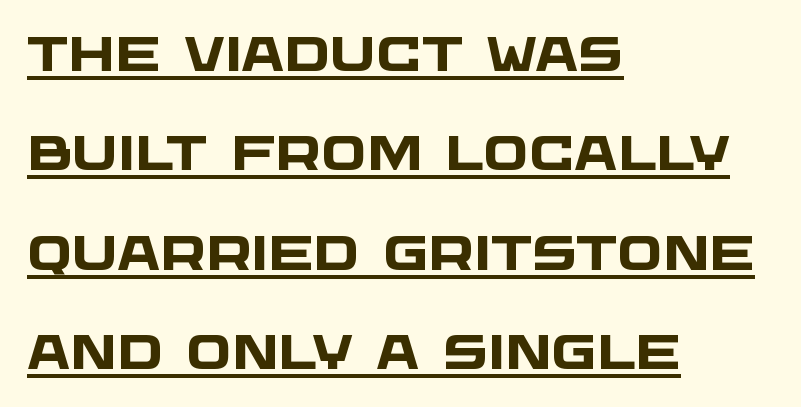
The image shows 48 px heavy, wide sans-serif type; set left-aligned, loose line spacing (2.07x), normal letter spacing, underlined; low stroke contrast and a large x-height.
